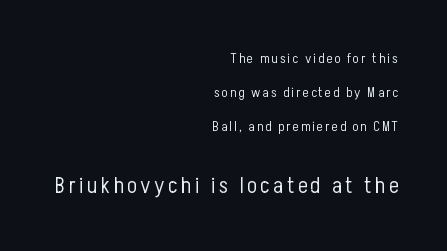
{"italic": "no", "bold": "no", "underline": "no", "align": "right", "line_spacing": "loose", "line_spacing_ratio": 2.44, "larger_block": "second", "size_ratio": 1.64, "glyph_px": 23}
